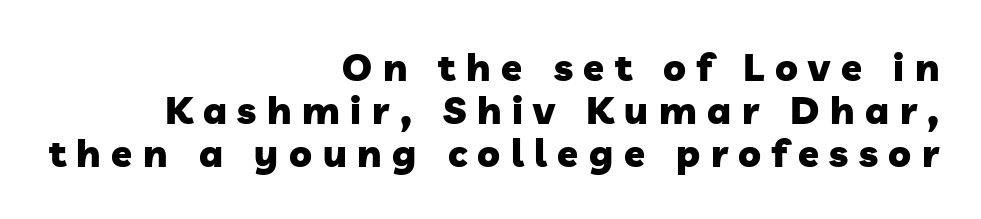
Q: Is the text bold? A: Yes.
Q: Is the typeface a serif or a sans-serif typeface? A: Sans-serif.
Q: Is the text underlined? A: No.
Q: How is the paragraph aligned? A: Right-aligned.
Q: Is the spacing between letters normal or unusually wide? A: Unusually wide.
Q: Is the spacing between lines tight, normal or loose? A: Tight.
Q: Width (condensed, normal, or wide)? A: Normal.
Q: Stroke contrast? A: Low.
Q: x-height? A: Medium.
Q: Monospaced? A: No.
